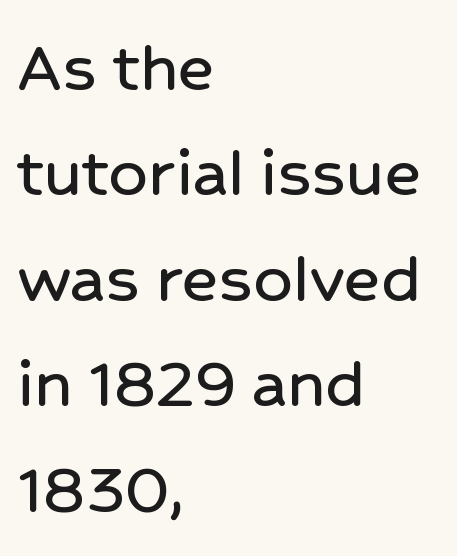
Q: Is the text italic (slanted)? A: No, it is upright.
Q: Is the typeface a serif or a sans-serif typeface? A: Sans-serif.
Q: Is the text underlined? A: No.
Q: How is the paragraph aligned? A: Left-aligned.
Q: Is the spacing between letters normal or unusually wide? A: Normal.
Q: Is the spacing between lines tight, normal or loose? A: Normal.
Q: Width (condensed, normal, or wide)? A: Normal.
Q: Stroke contrast? A: Low.
Q: x-height? A: Medium.
Q: Monospaced? A: No.
